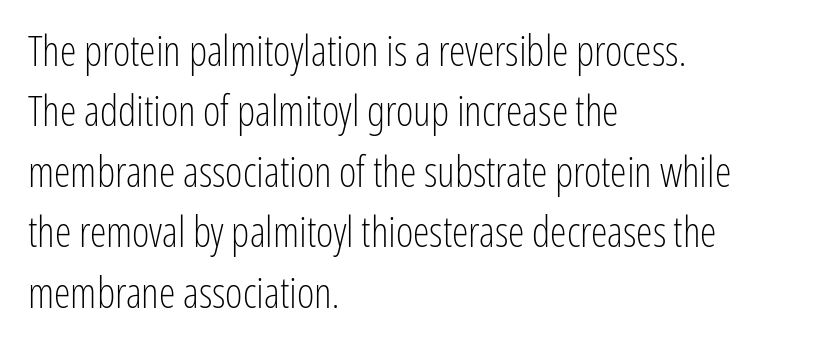
{"serif": "no", "italic": "no", "bold": "no", "weight": "light", "width": "condensed", "stroke_contrast": "low", "x_height": "medium", "monospaced": "no", "underline": "no", "align": "left", "line_spacing": "normal", "line_spacing_ratio": 1.44, "letter_spacing": "normal", "letter_spacing_em": 0.0, "glyph_px": 42}
